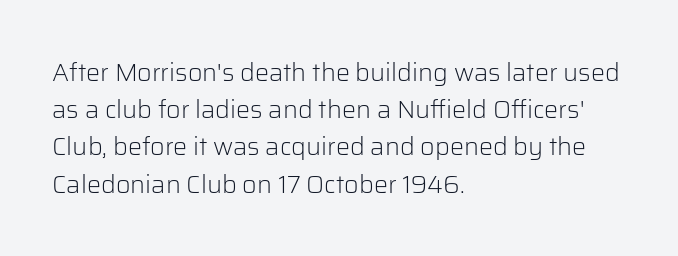
Each new line begins a customary step beneath the previous one. In CSS terms this would be text-align: left. Every character sits straight up, as roman type does. Inter-character spacing is left at the font's built-in metrics.
